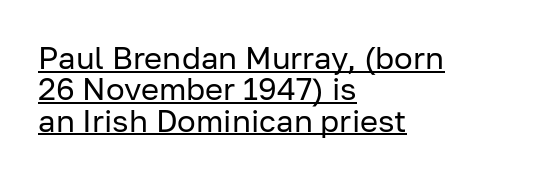
These lines are composed in type without serifs. These lines are rendered in a variable-pitch font. The face used here appears with an underline applied. The passage is arranged the way most books set body copy — flush left. Vertical strokes here are truly vertical.
